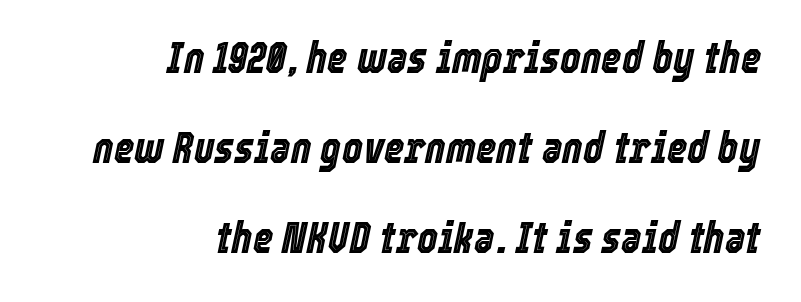
The image shows 44 px condensed type, italic (leaning right); set right-aligned, loose line spacing (2.04x), normal letter spacing, not underlined; a medium x-height.
